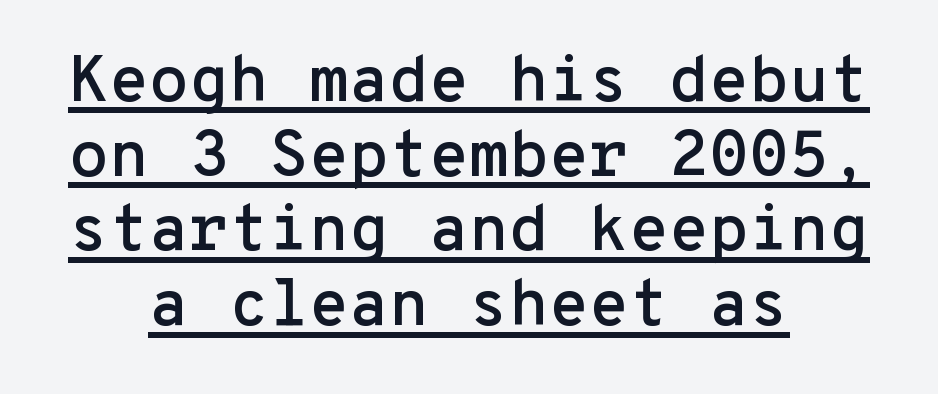
Every character here occupies the same horizontal width, giving the sample a typewriter-like rhythm. The designer dialed line spacing down below the default. The specimen includes a rule beneath the text block's lines. A centered setting, common on invitations and titles, is used for this passage.
